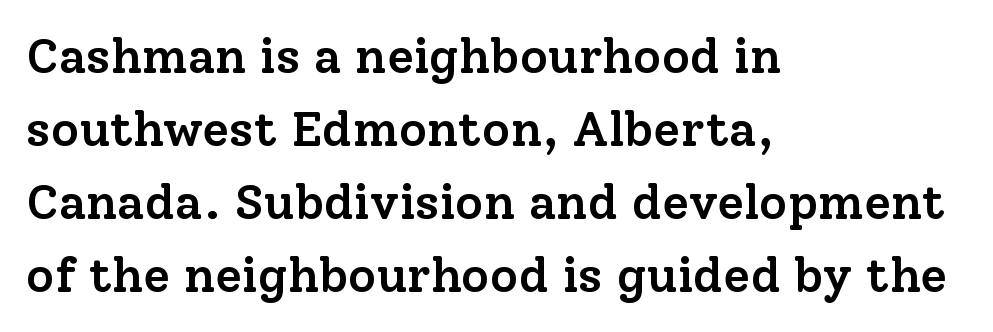
Q: Is the text bold? A: Semi-bold.
Q: Is the text italic (slanted)? A: No, it is upright.
Q: Is the typeface a serif or a sans-serif typeface? A: Serif.
Q: Is the text underlined? A: No.
Q: How is the paragraph aligned? A: Left-aligned.
Q: Is the spacing between letters normal or unusually wide? A: Normal.
Q: Is the spacing between lines tight, normal or loose? A: Normal.
Q: Width (condensed, normal, or wide)? A: Normal.
Q: Stroke contrast? A: Low.
Q: x-height? A: Medium.
Q: Monospaced? A: No.
